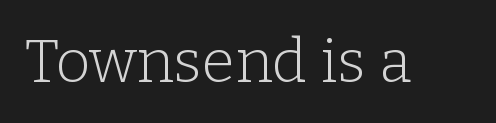
{"serif": "yes", "italic": "no", "bold": "no", "weight": "light", "width": "normal", "stroke_contrast": "low", "x_height": "medium", "monospaced": "no", "underline": "no", "letter_spacing": "normal", "letter_spacing_em": 0.0, "glyph_px": 60}
